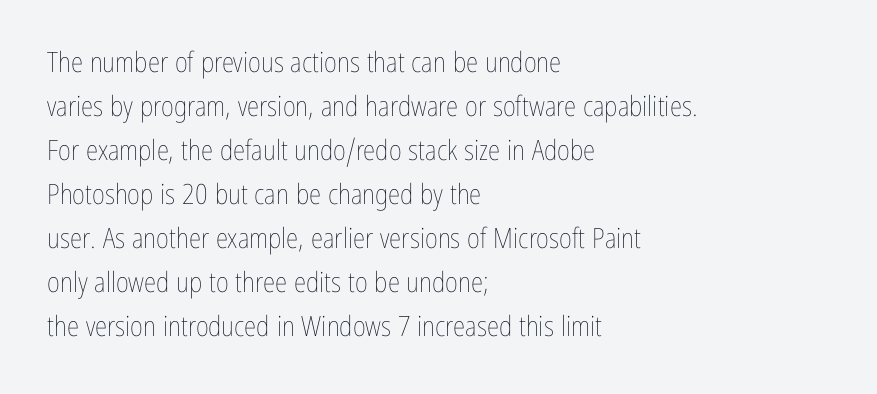
{"italic": "no", "bold": "no", "weight": "thin", "width": "condensed", "stroke_contrast": "low", "x_height": "medium", "monospaced": "no", "underline": "no", "align": "left", "line_spacing": "normal", "line_spacing_ratio": 1.57, "letter_spacing": "normal", "letter_spacing_em": 0.0, "glyph_px": 28}
